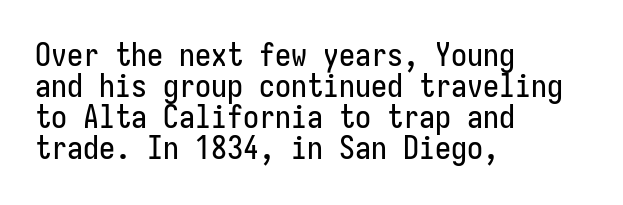
The image shows 32 px condensed sans-serif type, upright; set left-aligned, tight line spacing (0.97x), normal letter spacing, not underlined; low stroke contrast and a medium x-height.
